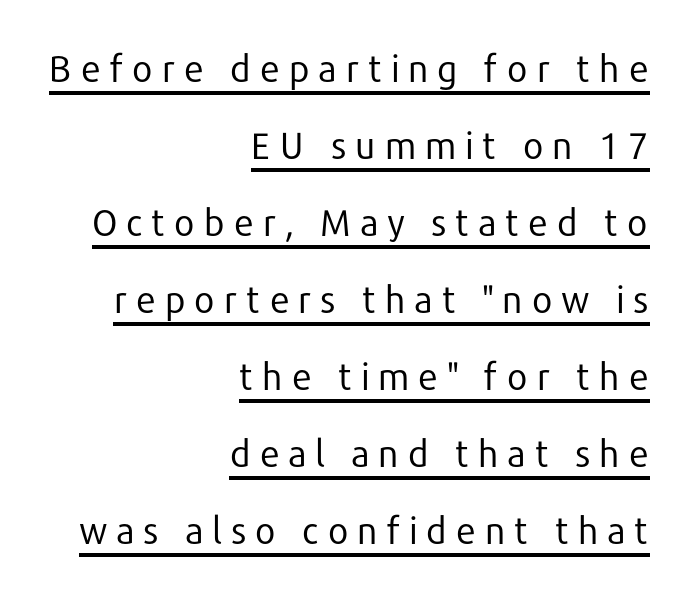
Q: Is the text bold? A: No.
Q: Is the text italic (slanted)? A: No, it is upright.
Q: Is the typeface a serif or a sans-serif typeface? A: Sans-serif.
Q: Is the text underlined? A: Yes.
Q: How is the paragraph aligned? A: Right-aligned.
Q: Is the spacing between letters normal or unusually wide? A: Unusually wide.
Q: Is the spacing between lines tight, normal or loose? A: Loose.
Q: Width (condensed, normal, or wide)? A: Normal.
Q: Stroke contrast? A: Low.
Q: x-height? A: Medium.
Q: Monospaced? A: No.
